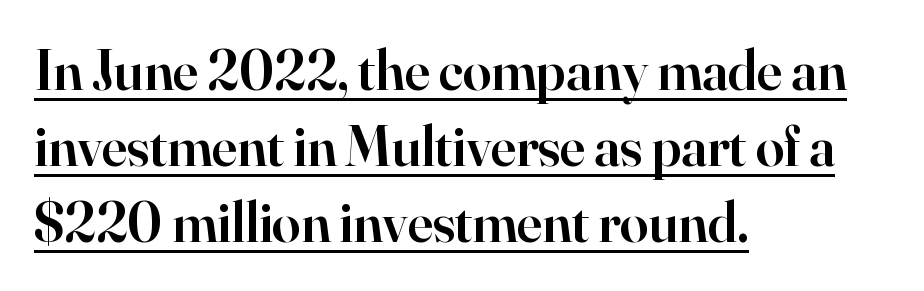
Is this a sans? No — the strokes have serifs. The gaps between neighbouring characters are ordinary and unremarkable. Notice how a bar underscores the lettering throughout. Alignment: flush left.
